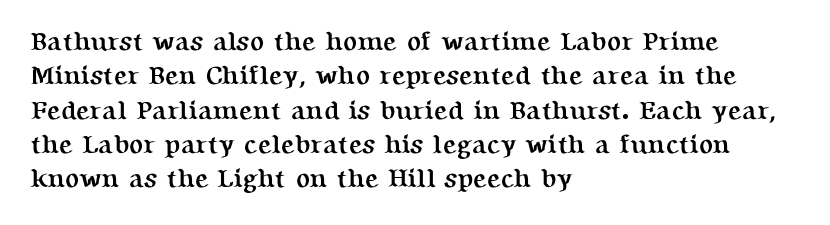
{"italic": "no", "bold": "yes", "underline": "no", "align": "left", "line_spacing": "normal", "line_spacing_ratio": 1.32, "letter_spacing": "normal", "letter_spacing_em": 0.0, "glyph_px": 26}
